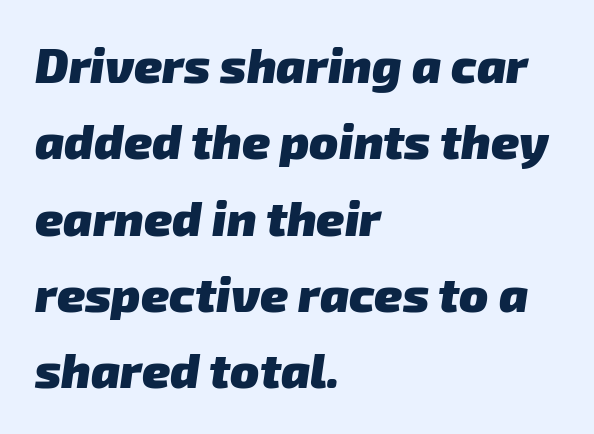
The image shows 48 px heavy sans-serif type; set left-aligned, normal line spacing (1.59x), normal letter spacing, not underlined; low stroke contrast and a medium x-height.
